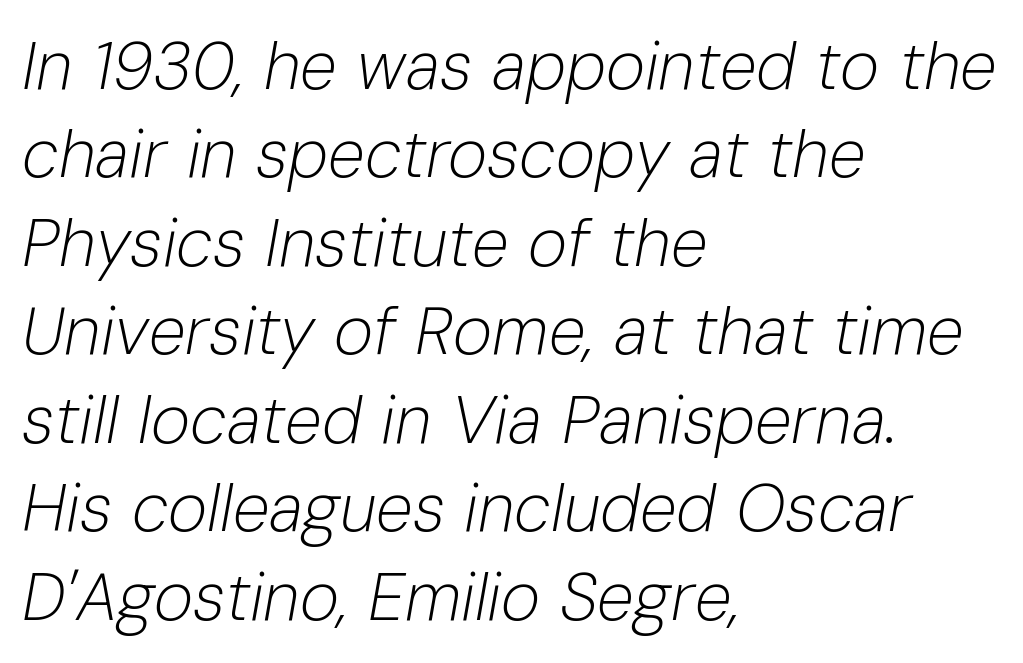
{"italic": "yes", "lean": "right", "slant_degrees": 10, "bold": "no", "weight": "light", "width": "normal", "stroke_contrast": "low", "x_height": "medium", "monospaced": "no", "underline": "no", "align": "left", "line_spacing": "normal", "line_spacing_ratio": 1.32, "letter_spacing": "normal", "letter_spacing_em": 0.0, "glyph_px": 67}
